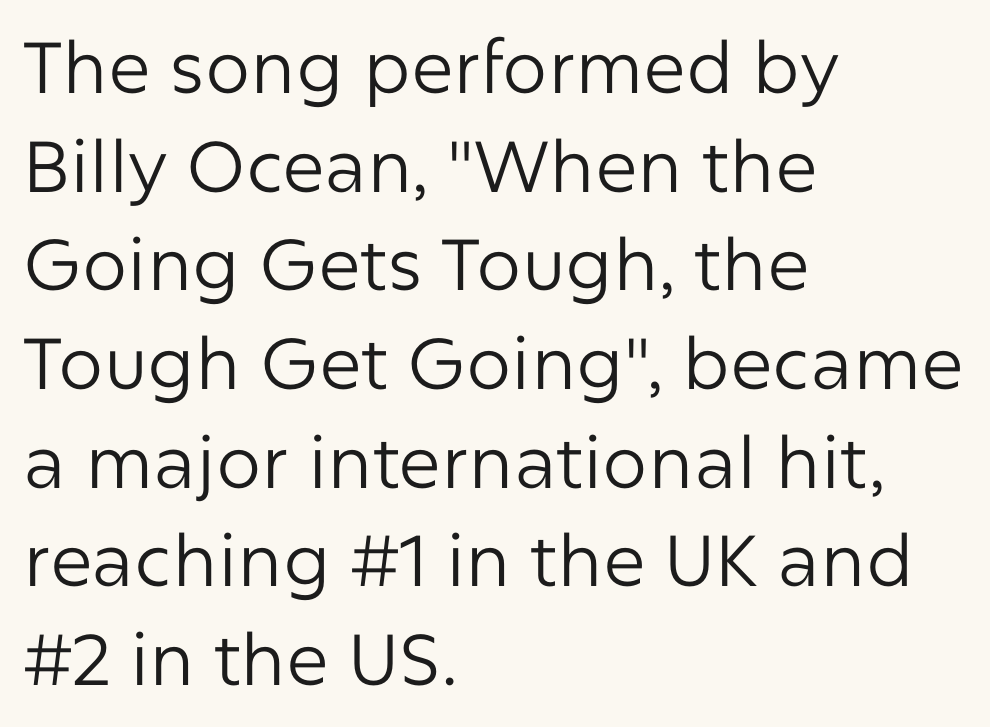
Q: Is the text bold? A: No.
Q: Is the text italic (slanted)? A: No, it is upright.
Q: Is the typeface a serif or a sans-serif typeface? A: Sans-serif.
Q: Is the text underlined? A: No.
Q: How is the paragraph aligned? A: Left-aligned.
Q: Is the spacing between letters normal or unusually wide? A: Normal.
Q: Is the spacing between lines tight, normal or loose? A: Normal.
Q: Width (condensed, normal, or wide)? A: Normal.
Q: Stroke contrast? A: Low.
Q: x-height? A: Medium.
Q: Monospaced? A: No.
